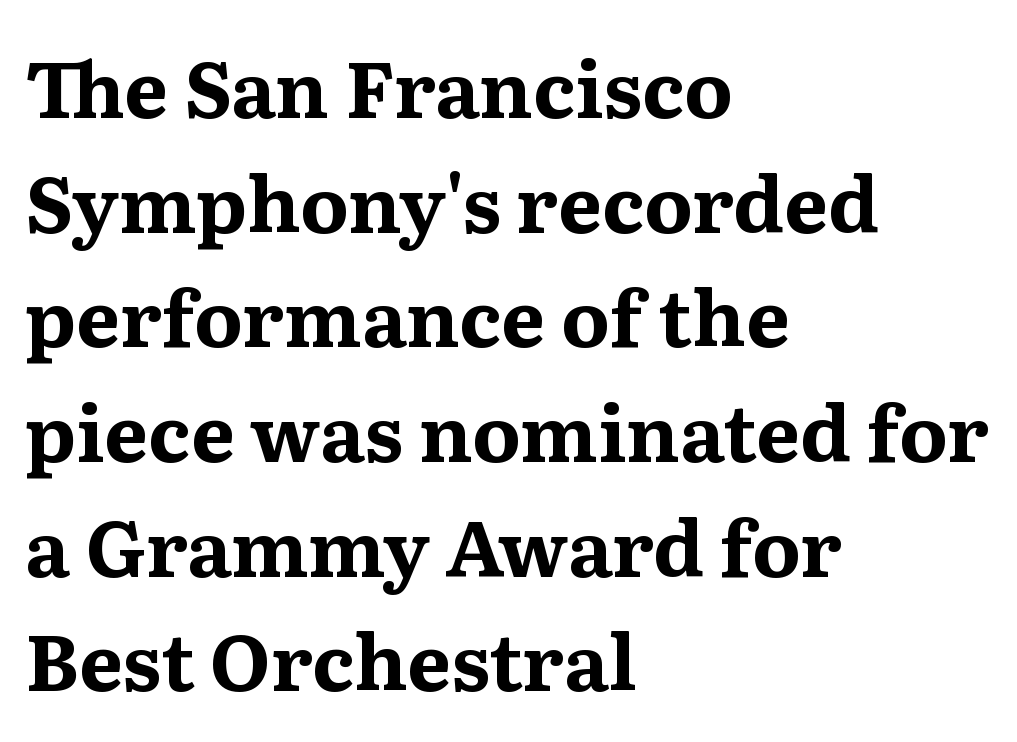
Every letter is thick-stroked: bold, no question. Plain, unruled lines of type. These lines were composed using upright roman letters. Visually the block forms a straight wall on the left and a jagged coastline on the right. Serif or sans? Serif — the stroke terminals have little feet. Is this a fixed-width face? No — the glyphs have proportional, varying widths.
